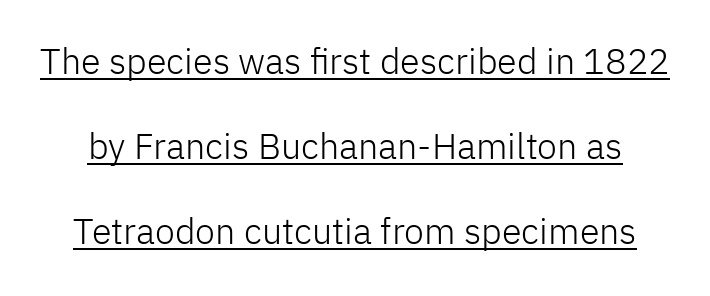
Q: Is the text bold? A: No.
Q: Is the text italic (slanted)? A: No, it is upright.
Q: Is the typeface a serif or a sans-serif typeface? A: Sans-serif.
Q: Is the text underlined? A: Yes.
Q: Is the spacing between letters normal or unusually wide? A: Normal.
Q: Is the spacing between lines tight, normal or loose? A: Loose.
Q: Width (condensed, normal, or wide)? A: Normal.
Q: Stroke contrast? A: Low.
Q: x-height? A: Medium.
Q: Monospaced? A: No.
